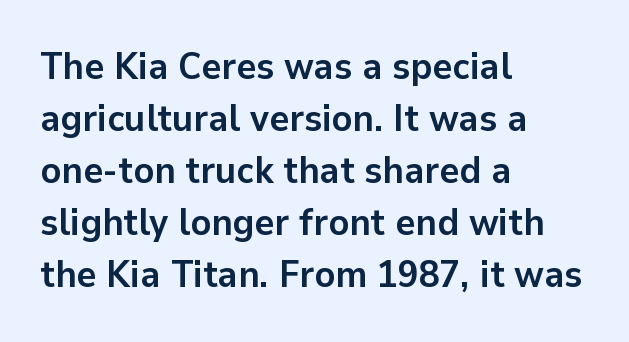
These lines are set flush left with a ragged right edge. Designer's note — italics off, roman on. Summary of vertical rhythm: regular, with standard interline spacing. Is this a fixed-width face? No — the glyphs have proportional, varying widths. Rule under the text: the space is simply empty.
